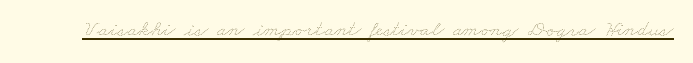
The passage shown is underscored from start to finish. Nobody touched the tracking dial on this one. No letter is thick-stroked: the sample isn't bold.
